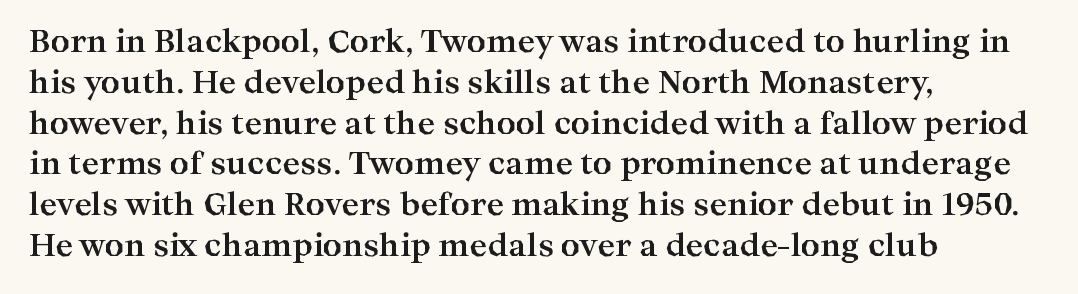
Q: Is the text bold? A: Yes.
Q: Is the text italic (slanted)? A: No, it is upright.
Q: Is the typeface a serif or a sans-serif typeface? A: Serif.
Q: Is the text underlined? A: No.
Q: How is the paragraph aligned? A: Left-aligned.
Q: Is the spacing between letters normal or unusually wide? A: Normal.
Q: Is the spacing between lines tight, normal or loose? A: Normal.
Q: Width (condensed, normal, or wide)? A: Wide.
Q: Stroke contrast? A: High.
Q: x-height? A: Medium.
Q: Monospaced? A: No.
